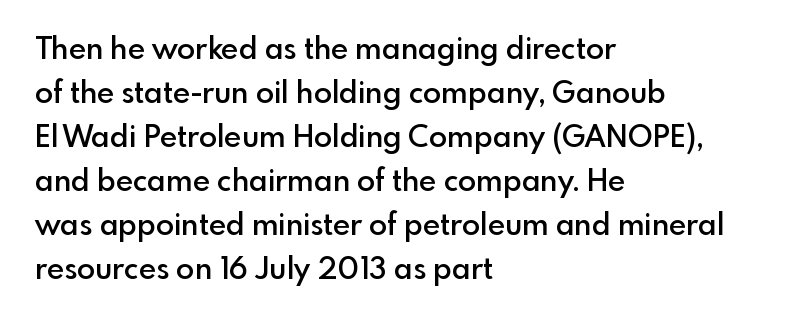
Q: Is the text bold? A: Semi-bold.
Q: Is the text italic (slanted)? A: No, it is upright.
Q: Is the typeface a serif or a sans-serif typeface? A: Sans-serif.
Q: Is the text underlined? A: No.
Q: How is the paragraph aligned? A: Left-aligned.
Q: Is the spacing between letters normal or unusually wide? A: Normal.
Q: Is the spacing between lines tight, normal or loose? A: Normal.
Q: Width (condensed, normal, or wide)? A: Normal.
Q: x-height? A: Small.
Q: Monospaced? A: No.
